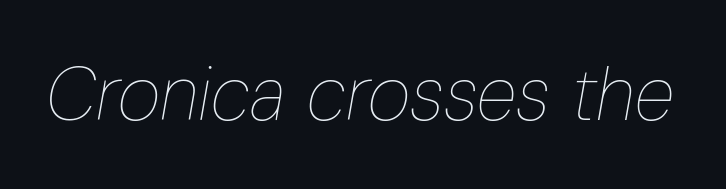
Q: Is the text bold? A: No.
Q: Is the text italic (slanted)? A: Yes, it leans right by about 10 degrees.
Q: Is the text underlined? A: No.
Q: Is the spacing between letters normal or unusually wide? A: Normal.
Q: Width (condensed, normal, or wide)? A: Condensed.
Q: Stroke contrast? A: Low.
Q: x-height? A: Medium.
Q: Monospaced? A: No.
